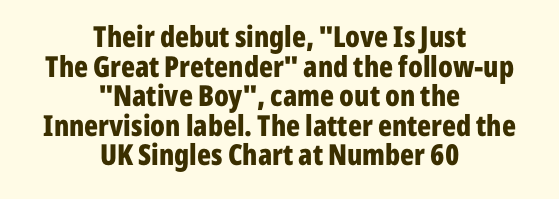
{"serif": "no", "italic": "no", "bold": "yes", "weight": "bold", "width": "condensed", "stroke_contrast": "low", "x_height": "medium", "monospaced": "no", "underline": "no", "align": "center", "line_spacing": "tight", "line_spacing_ratio": 1.02, "letter_spacing": "normal", "letter_spacing_em": 0.0, "glyph_px": 29}
